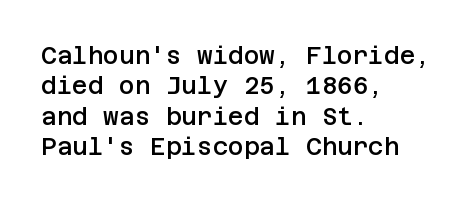
The image shows 24 px text type, upright; set left-aligned, normal line spacing (1.27x), normal letter spacing, not underlined.
